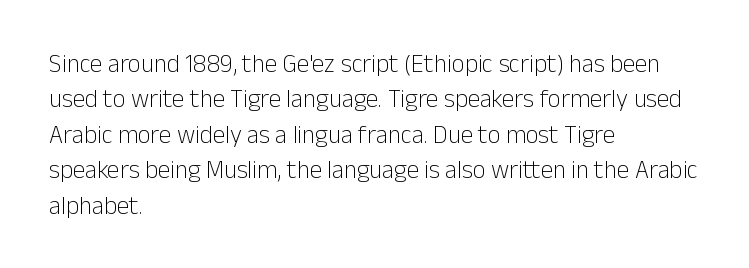
Plain, unruled lines of type. Is the type heavy? It reads as light-to-regular instead. Interline gaps are of average width in this sample. In terms of posture, this sample is upright. These lines are set flush left with a ragged right edge. Nothing unusual about the tracking: characters are spaced as the font intends.
